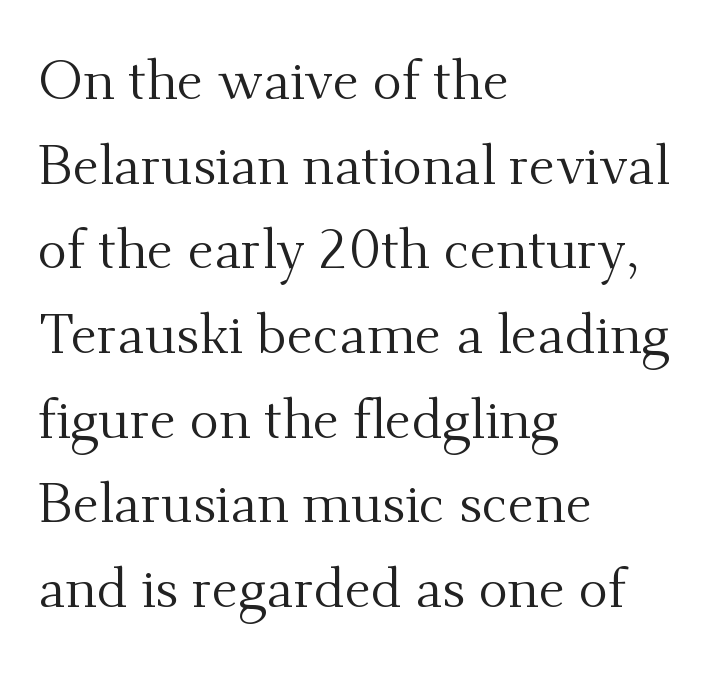
The passage shown has conventional tracking throughout. Casual observation: everything's shoved over to the left. Type without underlining. These lines were composed using upright roman letters.
